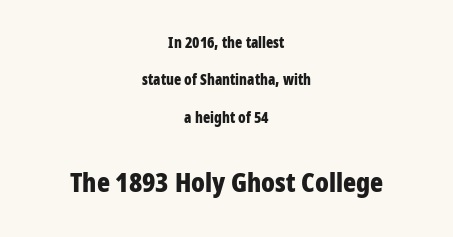
The image shows 27 px bold type, upright; set centered, loose line spacing (2.5x), normal letter spacing, not underlined; the second (bottom) block is 1.8x larger.
